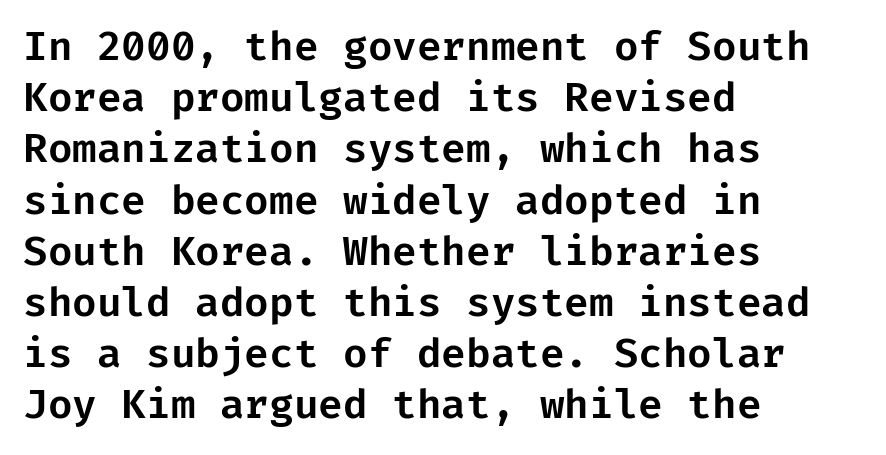
{"serif": "no", "italic": "no", "width": "normal", "stroke_contrast": "low", "x_height": "medium", "underline": "no", "align": "left", "line_spacing": "normal", "line_spacing_ratio": 1.28, "letter_spacing": "normal", "letter_spacing_em": 0.0, "glyph_px": 40}
